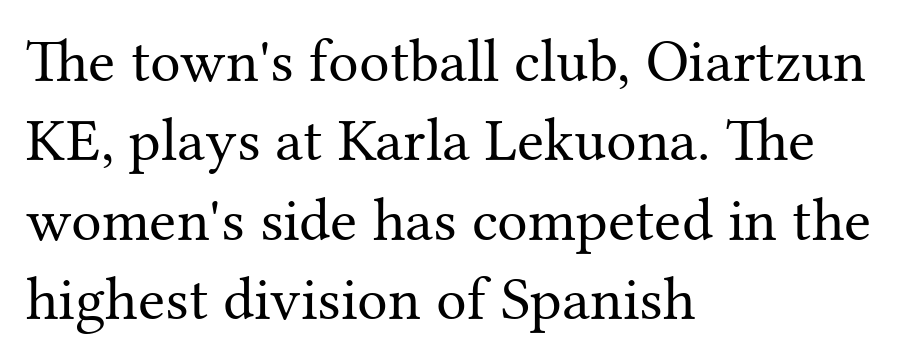
The image shows 61 px regular-weight serif type, upright; set left-aligned, normal line spacing (1.3x), normal letter spacing, not underlined; medium stroke contrast and a medium x-height.
